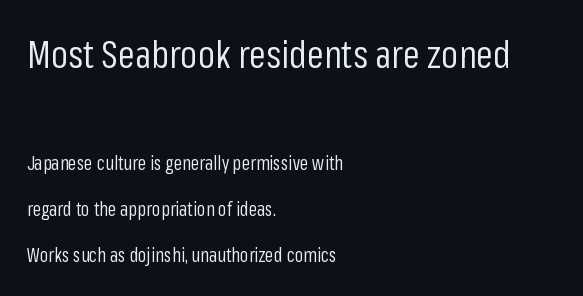
{"serif": "no", "italic": "no", "bold": "no", "weight": "regular", "width": "condensed", "stroke_contrast": "low", "x_height": "medium", "monospaced": "no", "underline": "no", "align": "left", "line_spacing": "loose", "line_spacing_ratio": 2.42, "letter_spacing": "normal", "letter_spacing_em": 0.0, "larger_block": "first", "size_ratio": 2.0, "glyph_px": 38}
